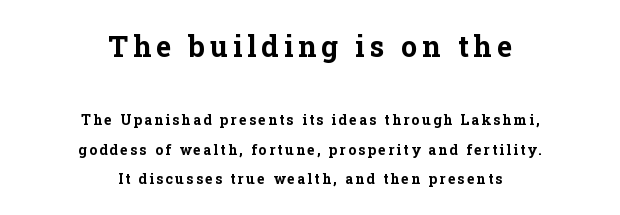
The characters look thick and weighty, a clear bold. Each letter keeps its own natural width here, so spacing adapts to shape. Visually, the top section dominates because its glyphs are scaled up. Are there feet on the stems? There are — it's a serif. Is there any slant? The stems are plumb.
